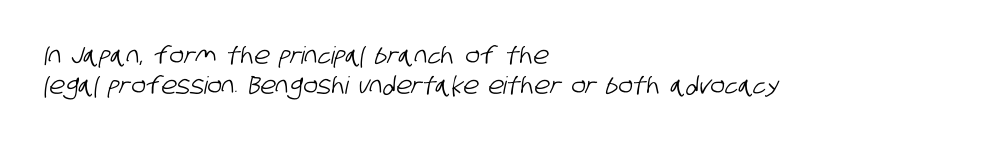
The image shows 24 px text type; set left-aligned, normal line spacing (1.26x), normal letter spacing, not underlined.
